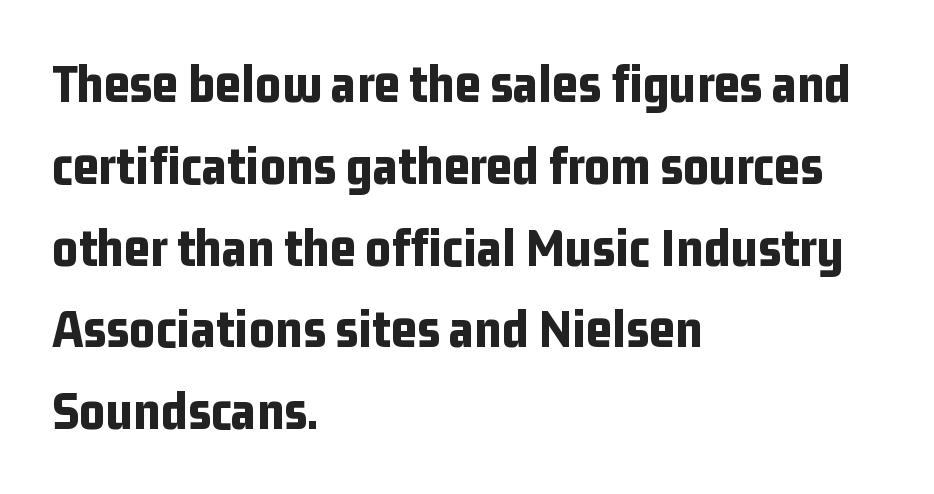
The image shows 56 px bold, condensed sans-serif type, upright; set left-aligned, normal line spacing (1.46x), normal letter spacing, not underlined; low stroke contrast and a medium x-height.
